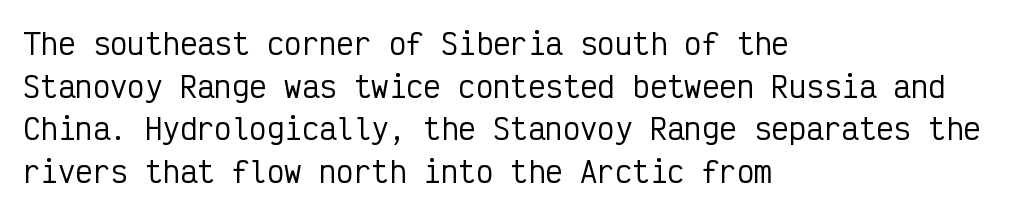
Q: Is the text italic (slanted)? A: No, it is upright.
Q: Is the typeface a serif or a sans-serif typeface? A: Sans-serif.
Q: Is the text underlined? A: No.
Q: How is the paragraph aligned? A: Left-aligned.
Q: Is the spacing between letters normal or unusually wide? A: Normal.
Q: Is the spacing between lines tight, normal or loose? A: Normal.
Q: Width (condensed, normal, or wide)? A: Condensed.
Q: Stroke contrast? A: Low.
Q: x-height? A: Medium.
Q: Monospaced? A: Yes.
